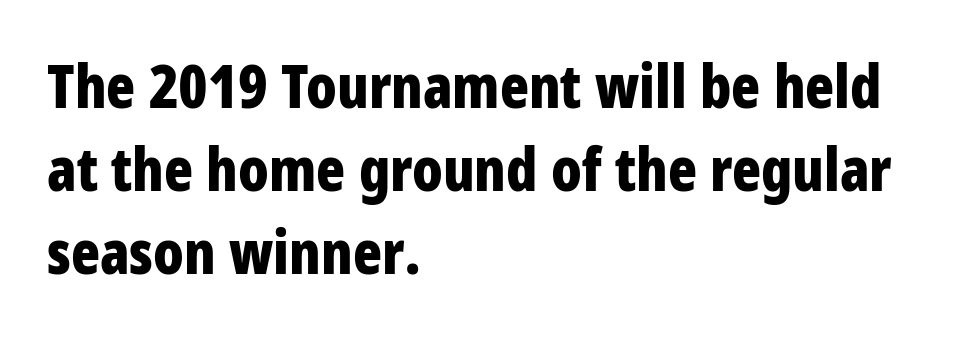
The image shows 60 px bold, condensed sans-serif type, upright; set left-aligned, normal line spacing (1.38x), normal letter spacing, not underlined; low stroke contrast and a large x-height.
